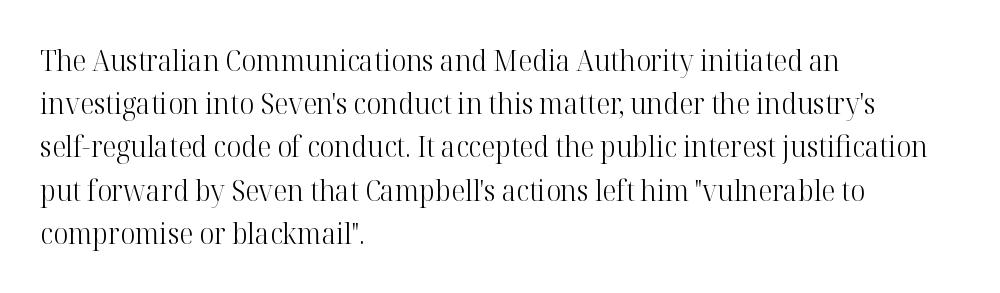
Weight: in the light-to-regular range. Notice how the passage keeps a crisp vertical edge on the left only. Compared with typical paragraphs, the rows here are spaced about the same. Note the varied advance widths — an 'i' is clearly narrower than an 'm'.
